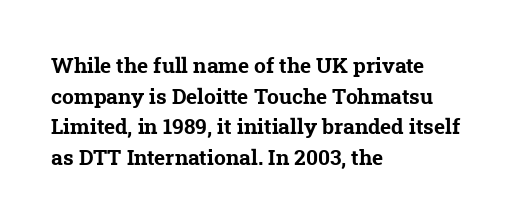
Q: Is the text bold? A: Yes.
Q: Is the text underlined? A: No.
Q: How is the paragraph aligned? A: Left-aligned.
Q: Is the spacing between letters normal or unusually wide? A: Normal.
Q: Is the spacing between lines tight, normal or loose? A: Normal.
